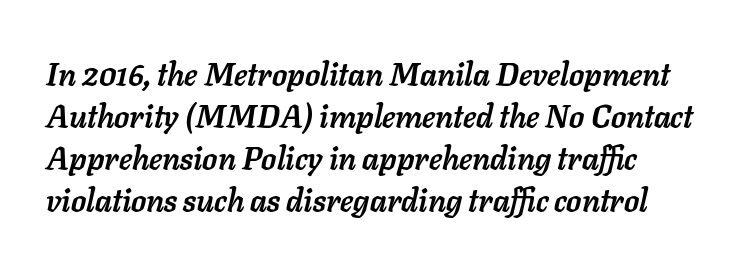
Yep, that's italic — everything's leaning. A full-strength bold gives these letters their thick strokes. Evenly set lines give the paragraph a standard silhouette. The baseline area is clear.
